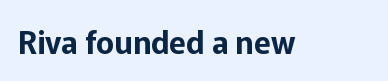
Q: Is the text italic (slanted)? A: No, it is upright.
Q: Is the typeface a serif or a sans-serif typeface? A: Sans-serif.
Q: Is the text underlined? A: No.
Q: Is the spacing between letters normal or unusually wide? A: Normal.
Q: Width (condensed, normal, or wide)? A: Normal.
Q: Stroke contrast? A: Low.
Q: x-height? A: Medium.
Q: Monospaced? A: No.
